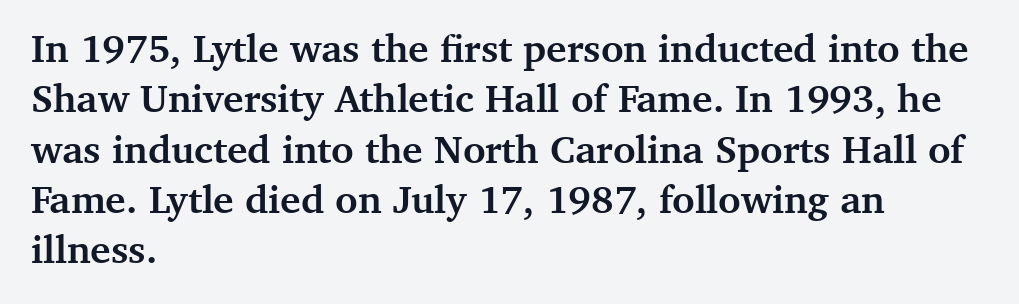
The image shows 39 px semibold serif type, upright; set left-aligned, normal line spacing (1.29x), normal letter spacing, not underlined; medium stroke contrast and a medium x-height.
